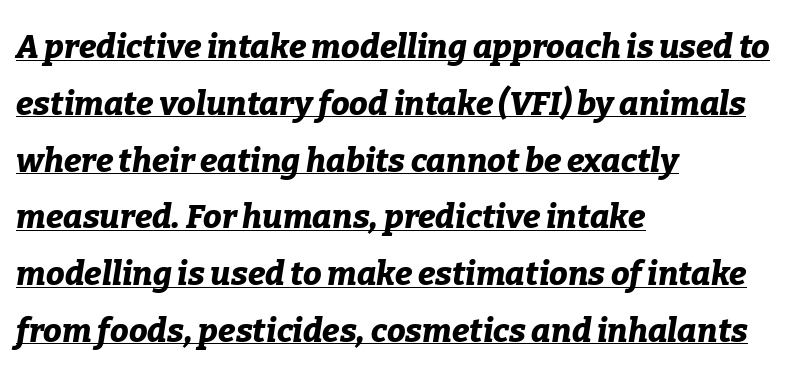
Q: Is the text bold? A: Yes.
Q: Is the text italic (slanted)? A: Yes, it leans right by about 9 degrees.
Q: Is the text underlined? A: Yes.
Q: How is the paragraph aligned? A: Left-aligned.
Q: Is the spacing between letters normal or unusually wide? A: Normal.
Q: Width (condensed, normal, or wide)? A: Normal.
Q: Stroke contrast? A: Low.
Q: x-height? A: Medium.
Q: Monospaced? A: No.
